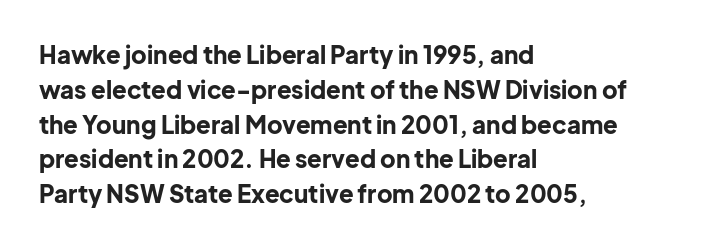
The image shows 24 px bold type, upright; set left-aligned, normal line spacing (1.45x), normal letter spacing, not underlined.
